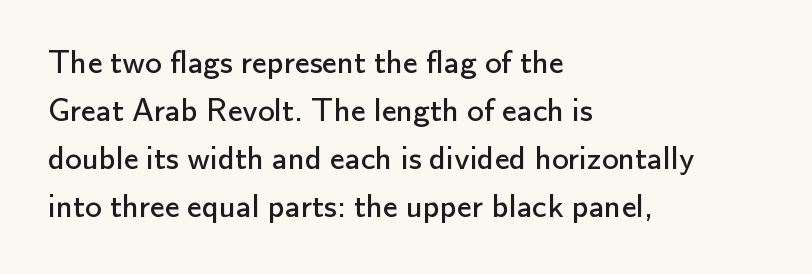
{"serif": "no", "italic": "no", "bold": "no", "weight": "regular", "width": "normal", "stroke_contrast": "low", "x_height": "small", "monospaced": "no", "underline": "no", "align": "left", "line_spacing": "normal", "line_spacing_ratio": 1.45, "letter_spacing": "normal", "letter_spacing_em": 0.0, "glyph_px": 33}
